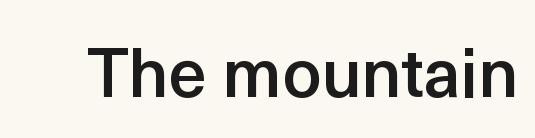
Look at the bottom of the vertical strokes: they stop flat, with no serifs. Rendered with straight, roman letterforms. Character widths vary here, with narrow letters taking less room than wide ones. Lines of text with bare space underneath.
